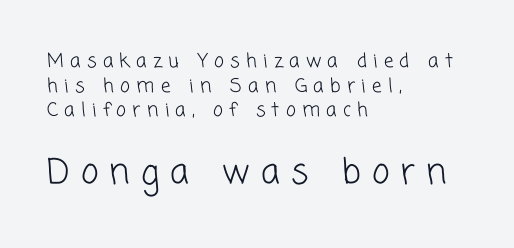
{"serif": "no", "bold": "no", "weight": "light", "width": "normal", "stroke_contrast": "low", "x_height": "medium", "monospaced": "no", "underline": "no", "align": "left", "line_spacing": "normal", "line_spacing_ratio": 1.3, "letter_spacing": "wide", "letter_spacing_em": 0.33, "larger_block": "second", "size_ratio": 1.79, "glyph_px": 34}
